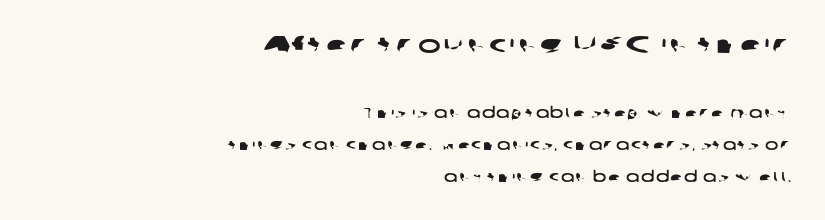
{"underline": "no", "align": "right", "line_spacing": "loose", "line_spacing_ratio": 2.26, "larger_block": "first", "size_ratio": 1.71, "glyph_px": 24}
